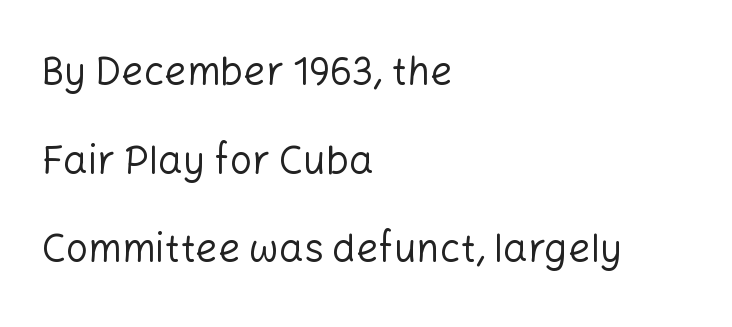
Standard letterfit; no display-style spreading of the glyphs. Rendered with straight, roman letterforms. Loosely led — the rows are spread out. Words float on clear page, feet unadorned. The font family rendered here belongs to the sans-serif group.
